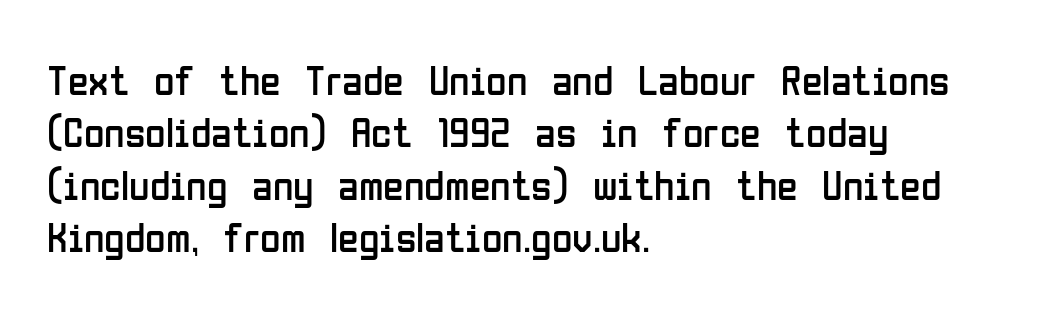
The typeface has the unassuming heft of standard copy or less. The rendering uses natural spacing where letterforms have individual widths. In terms of leading, this rendering sits right in the middle. The glyphs are unaccompanied by any horizontal stroke below them. Look at the bottom of the vertical strokes: they stop flat, with no serifs. If you drew a line through each stem, it would be perfectly vertical.
